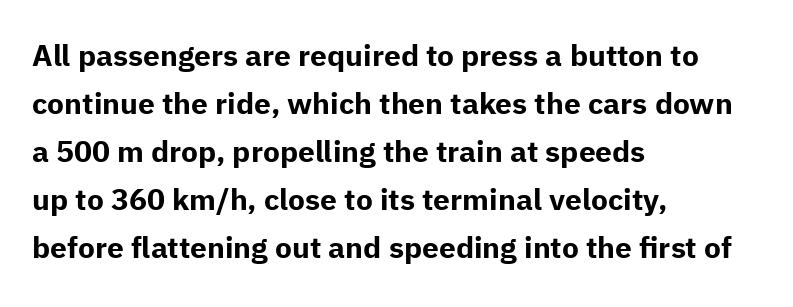
Is there much room between lines? A standard amount, neither cramped nor airy. I'd call this a sans setting — the letters go barefoot. Short and long lines alike share a common starting point at left. Honestly, the letter spacing is just normal — you wouldn't notice it. Here the designer chose a conventional face with non-uniform glyph widths.
